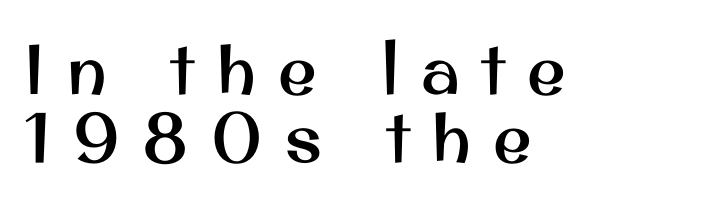
Q: Is the text italic (slanted)? A: No, it is upright.
Q: Is the typeface a serif or a sans-serif typeface? A: Sans-serif.
Q: Is the text underlined? A: No.
Q: How is the paragraph aligned? A: Left-aligned.
Q: Is the spacing between letters normal or unusually wide? A: Unusually wide.
Q: Is the spacing between lines tight, normal or loose? A: Tight.
Q: Width (condensed, normal, or wide)? A: Normal.
Q: Stroke contrast? A: Medium.
Q: x-height? A: Small.
Q: Monospaced? A: No.
